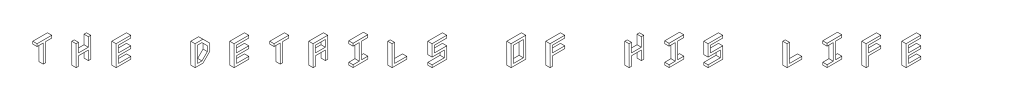
The image shows 39 px condensed type, upright; set unusually wide letter spacing (+0.28 em), not underlined; a large x-height.
